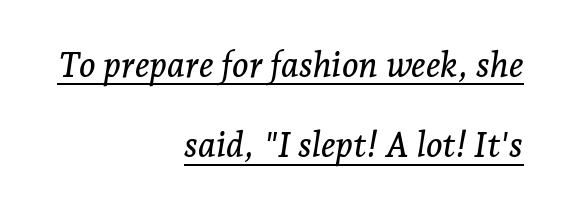
The image shows 35 px serif type, italic (leaning right); set right-aligned, loose line spacing (2.3x), normal letter spacing, underlined; low stroke contrast and a medium x-height.
